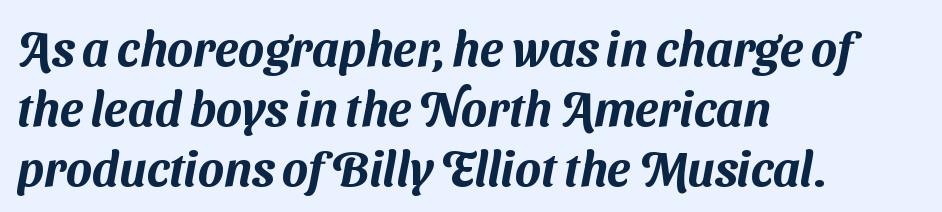
Q: Is the typeface a serif or a sans-serif typeface? A: Sans-serif.
Q: Is the text underlined? A: No.
Q: How is the paragraph aligned? A: Left-aligned.
Q: Is the spacing between letters normal or unusually wide? A: Normal.
Q: Is the spacing between lines tight, normal or loose? A: Normal.
Q: Width (condensed, normal, or wide)? A: Normal.
Q: Stroke contrast? A: Medium.
Q: x-height? A: Medium.
Q: Monospaced? A: No.
